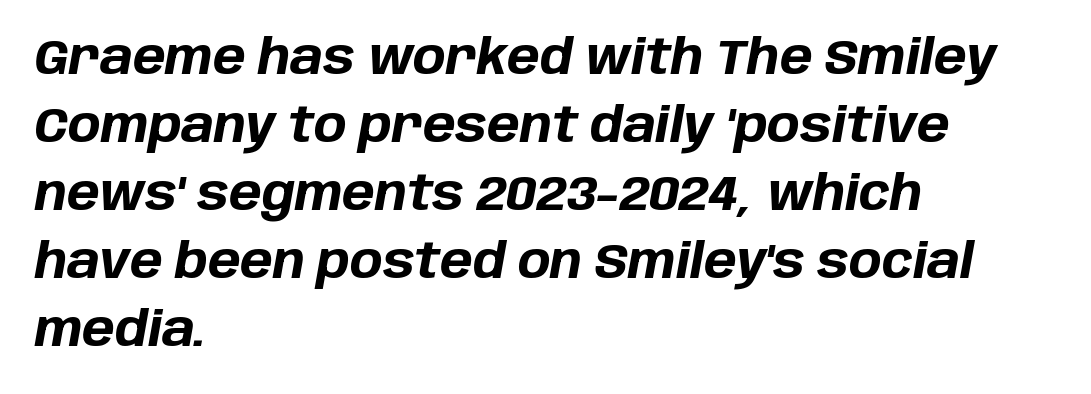
The image shows 49 px bold type, italic (leaning right); set left-aligned, normal line spacing (1.39x), normal letter spacing, not underlined; low stroke contrast and a large x-height.
